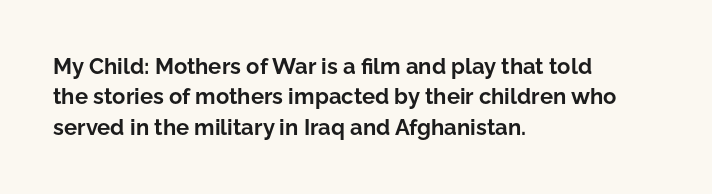
Q: Is the text bold? A: Yes.
Q: Is the text italic (slanted)? A: No, it is upright.
Q: Is the text underlined? A: No.
Q: How is the paragraph aligned? A: Left-aligned.
Q: Is the spacing between letters normal or unusually wide? A: Normal.
Q: Is the spacing between lines tight, normal or loose? A: Normal.
